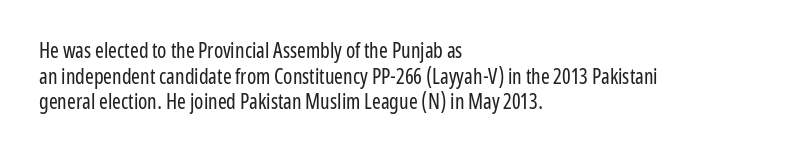
Q: Is the text bold? A: No.
Q: Is the text italic (slanted)? A: No, it is upright.
Q: Is the text underlined? A: No.
Q: How is the paragraph aligned? A: Left-aligned.
Q: Is the spacing between letters normal or unusually wide? A: Normal.
